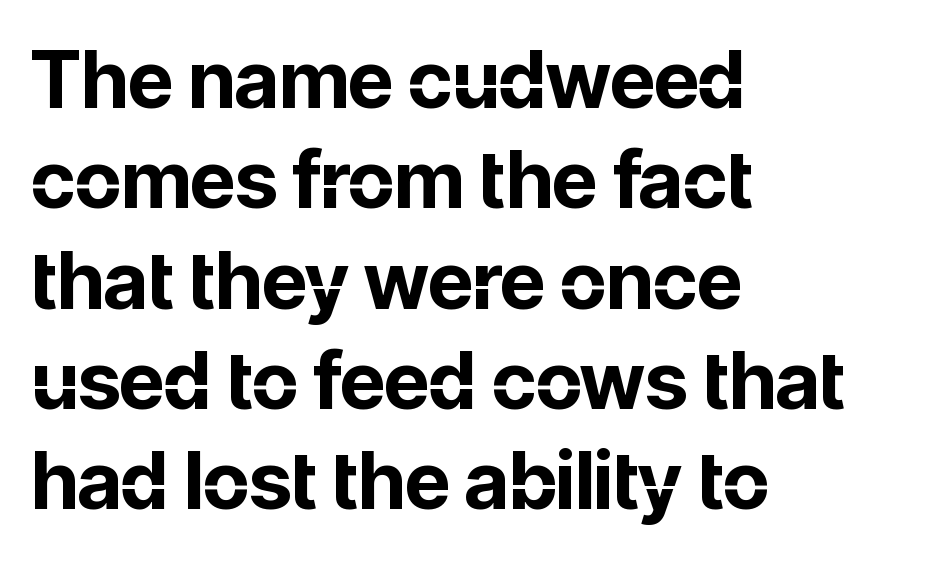
Each letter keeps its own natural width here, so spacing adapts to shape. Each letter's strokes conclude bluntly, with no projecting serifs. Here the glyphs are tracked normally, forming tight word shapes. Do the letters lean? They stand straight. The face used here has the dense, thick strokes of a bold. Which margin do the lines hug? The left one — the right edge is uneven.
